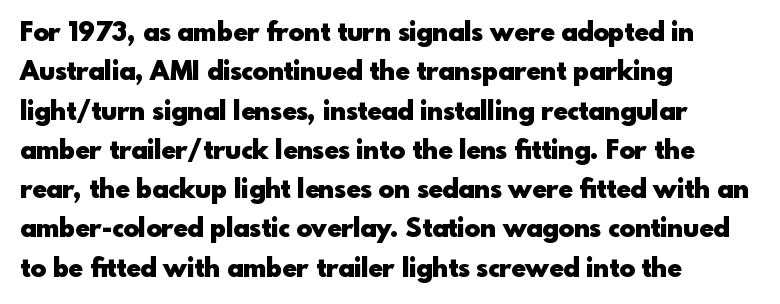
{"italic": "no", "bold": "yes", "underline": "no", "align": "left", "line_spacing": "normal", "line_spacing_ratio": 1.51, "letter_spacing": "normal", "letter_spacing_em": 0.0, "glyph_px": 26}
